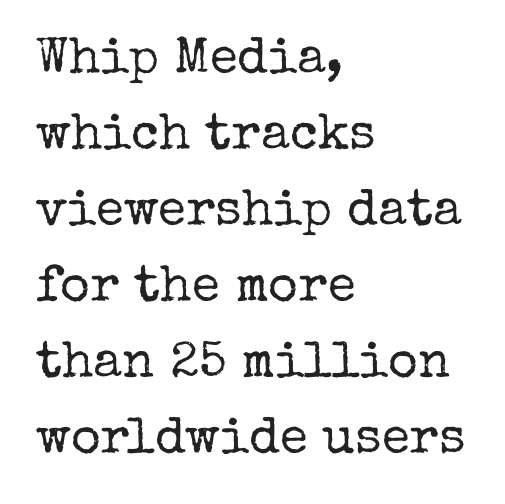
Q: Is the text bold? A: No.
Q: Is the text italic (slanted)? A: No, it is upright.
Q: Is the typeface a serif or a sans-serif typeface? A: Serif.
Q: Is the text underlined? A: No.
Q: How is the paragraph aligned? A: Left-aligned.
Q: Is the spacing between letters normal or unusually wide? A: Normal.
Q: Is the spacing between lines tight, normal or loose? A: Normal.
Q: Width (condensed, normal, or wide)? A: Normal.
Q: Stroke contrast? A: Low.
Q: x-height? A: Medium.
Q: Monospaced? A: No.
